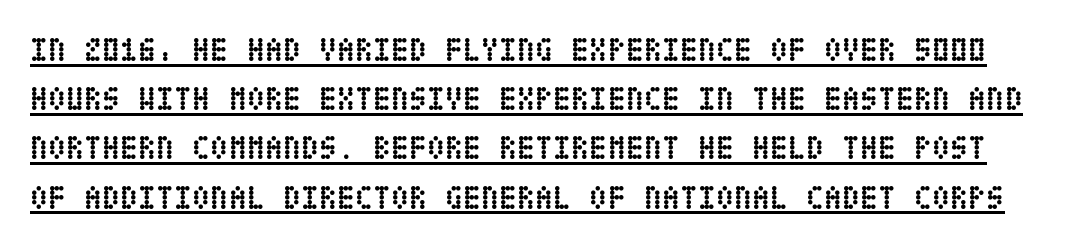
Q: Is the text bold? A: Yes.
Q: Is the text italic (slanted)? A: No, it is upright.
Q: Is the text underlined? A: Yes.
Q: Is the spacing between letters normal or unusually wide? A: Normal.
Q: Is the spacing between lines tight, normal or loose? A: Normal.
Q: Width (condensed, normal, or wide)? A: Condensed.
Q: Stroke contrast? A: Low.
Q: x-height? A: Large.
